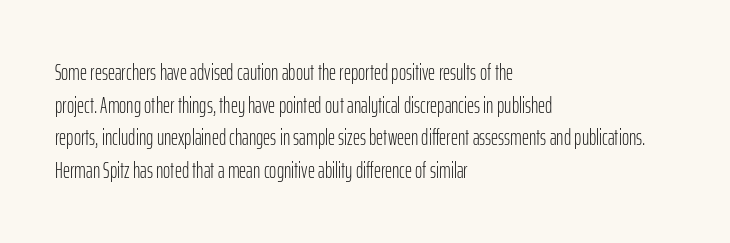
Q: Is the text bold? A: No.
Q: Is the text italic (slanted)? A: No, it is upright.
Q: Is the text underlined? A: No.
Q: How is the paragraph aligned? A: Left-aligned.
Q: Is the spacing between letters normal or unusually wide? A: Normal.
Q: Is the spacing between lines tight, normal or loose? A: Normal.
